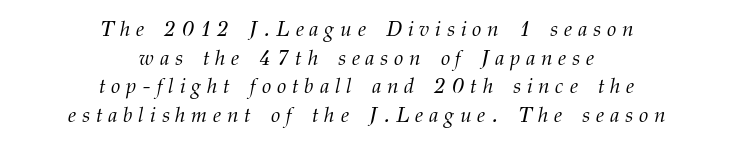
Is there much room between lines? A standard amount, neither cramped nor airy. Alignment: centered. Decoration check: the copy has no underline. The weight would be labelled regular, book, light, or lighter still. The tracking reads as deliberately expanded to a designer's eye. This is oblique type, the kind used for emphasis or titles.
